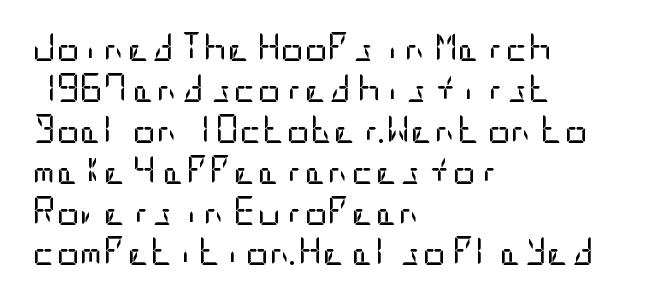
The image shows 29 px regular-weight, condensed sans-serif type, upright; set left-aligned, normal line spacing (1.41x), normal letter spacing, not underlined; low stroke contrast and a large x-height.
